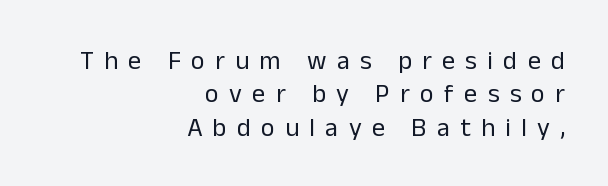
The image shows 26 px text type, upright; set right-aligned, normal line spacing (1.28x), unusually wide letter spacing (+0.4 em), not underlined.
